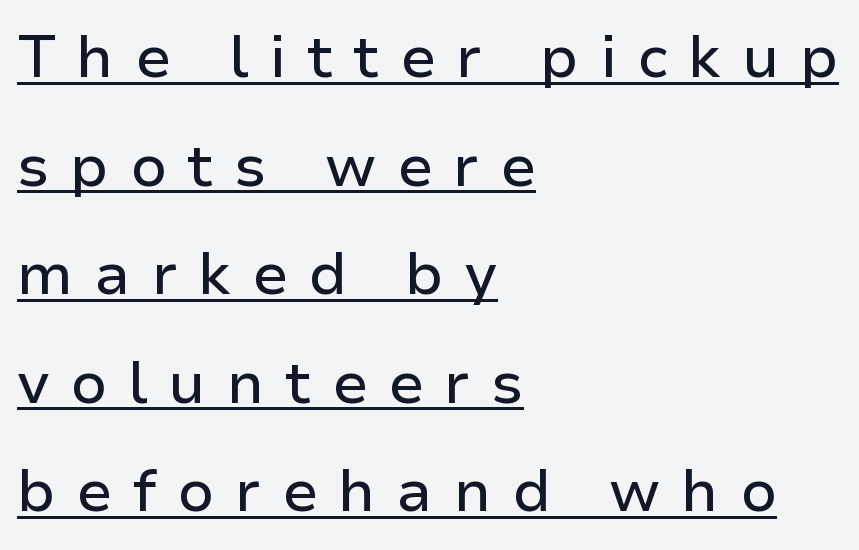
Q: Is the text italic (slanted)? A: No, it is upright.
Q: Is the typeface a serif or a sans-serif typeface? A: Sans-serif.
Q: Is the text underlined? A: Yes.
Q: How is the paragraph aligned? A: Left-aligned.
Q: Is the spacing between letters normal or unusually wide? A: Unusually wide.
Q: Width (condensed, normal, or wide)? A: Normal.
Q: Stroke contrast? A: Low.
Q: x-height? A: Medium.
Q: Monospaced? A: No.
